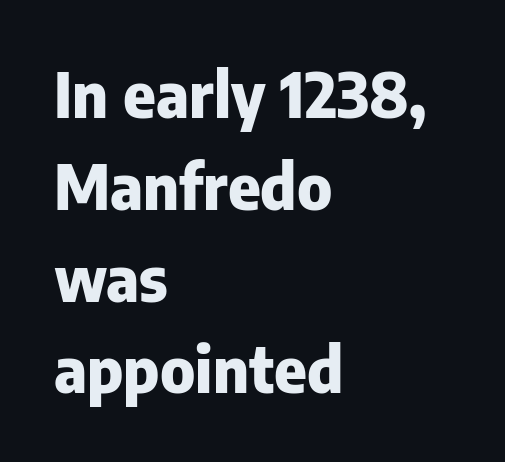
{"serif": "no", "italic": "no", "bold": "yes", "weight": "heavy", "width": "normal", "stroke_contrast": "low", "x_height": "medium", "monospaced": "no", "underline": "no", "align": "left", "line_spacing": "normal", "line_spacing_ratio": 1.48, "letter_spacing": "normal", "letter_spacing_em": 0.0, "glyph_px": 62}
